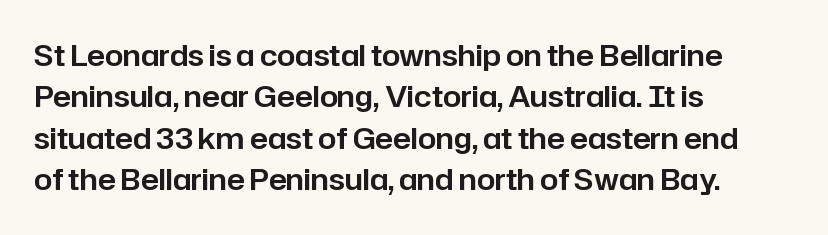
{"serif": "no", "italic": "no", "width": "normal", "stroke_contrast": "low", "x_height": "medium", "monospaced": "no", "underline": "no", "align": "left", "line_spacing": "normal", "line_spacing_ratio": 1.43, "letter_spacing": "normal", "letter_spacing_em": 0.0, "glyph_px": 29}
